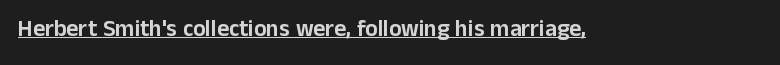
You can see a thin bar hugging the bottom of the glyphs. This rendering leaves character spacing at its baseline value. Style check: upright.
